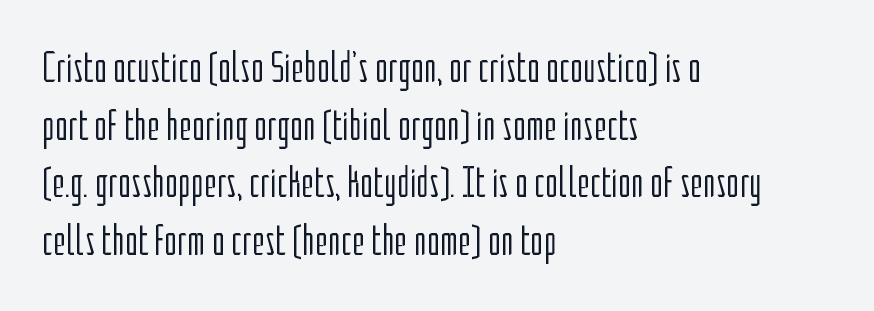
Ordinary non-slanted type is in use. Varying glyph widths throughout — classic text-font behaviour. Each row of text sits above clean, open space. This sample is left-justified, so line endings fall wherever the words run out.
